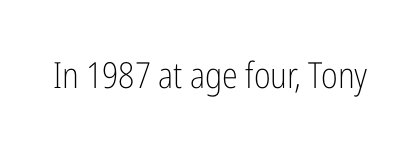
{"serif": "no", "italic": "no", "bold": "no", "weight": "light", "width": "condensed", "stroke_contrast": "low", "x_height": "medium", "monospaced": "no", "underline": "no", "letter_spacing": "normal", "letter_spacing_em": 0.0, "glyph_px": 36}
